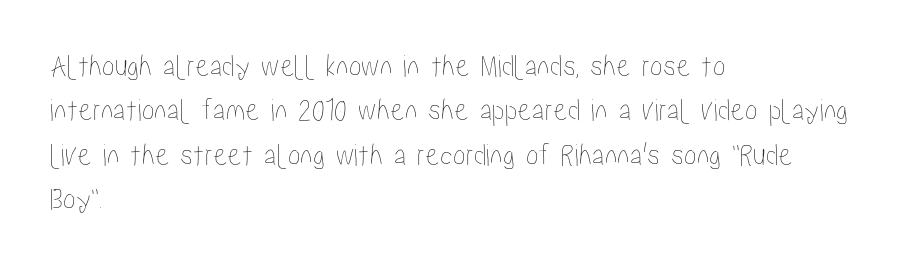
Do the characters align in a grid? No, the font is proportional. Style check: upright. Tracking value appears to be zero — textbook default spacing. Beneath every word, the page is bare. Alignment: flush left. Reading down the column, the eye jumps a familiar distance to each next line.
